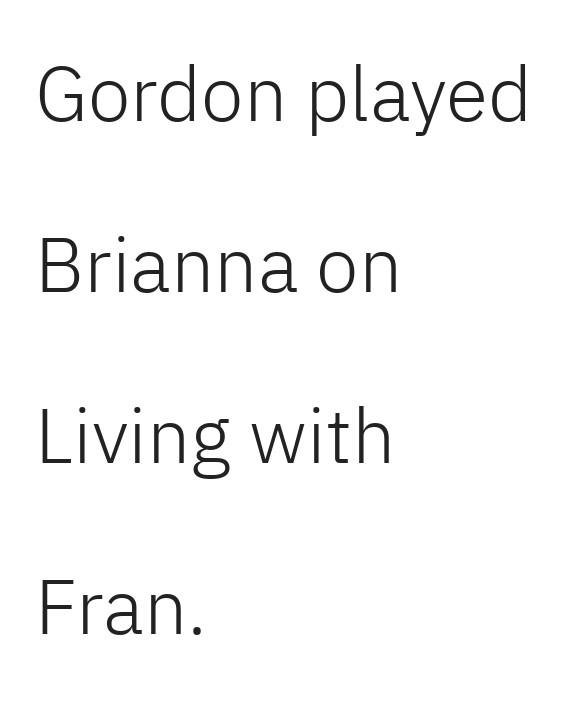
{"serif": "no", "italic": "no", "bold": "no", "weight": "light", "width": "normal", "stroke_contrast": "low", "x_height": "medium", "monospaced": "no", "underline": "no", "align": "left", "line_spacing": "loose", "line_spacing_ratio": 2.22, "letter_spacing": "normal", "letter_spacing_em": 0.0, "glyph_px": 77}
